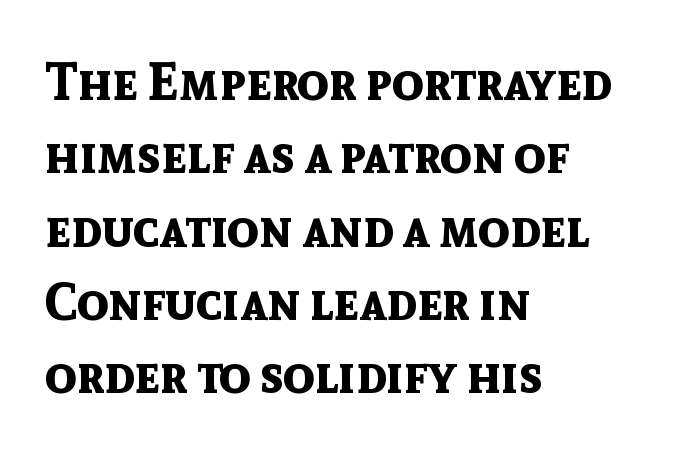
{"serif": "no", "italic": "no", "bold": "yes", "weight": "bold", "width": "normal", "x_height": "medium", "monospaced": "no", "underline": "no", "align": "left", "line_spacing": "normal", "line_spacing_ratio": 1.41, "letter_spacing": "normal", "letter_spacing_em": 0.0, "glyph_px": 52}
